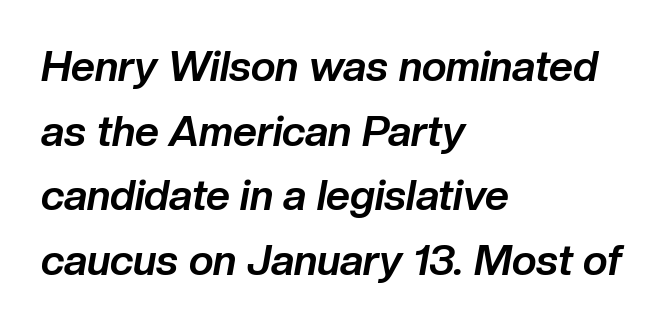
Q: Is the text bold? A: Yes.
Q: Is the text italic (slanted)? A: Yes, it leans right by about 10 degrees.
Q: Is the text underlined? A: No.
Q: How is the paragraph aligned? A: Left-aligned.
Q: Is the spacing between letters normal or unusually wide? A: Normal.
Q: Is the spacing between lines tight, normal or loose? A: Normal.
Q: Width (condensed, normal, or wide)? A: Normal.
Q: Stroke contrast? A: Low.
Q: x-height? A: Medium.
Q: Monospaced? A: No.
